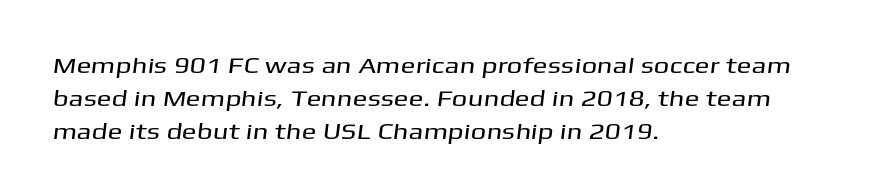
The image shows 22 px text type; set left-aligned, normal line spacing (1.5x), normal letter spacing, not underlined.
